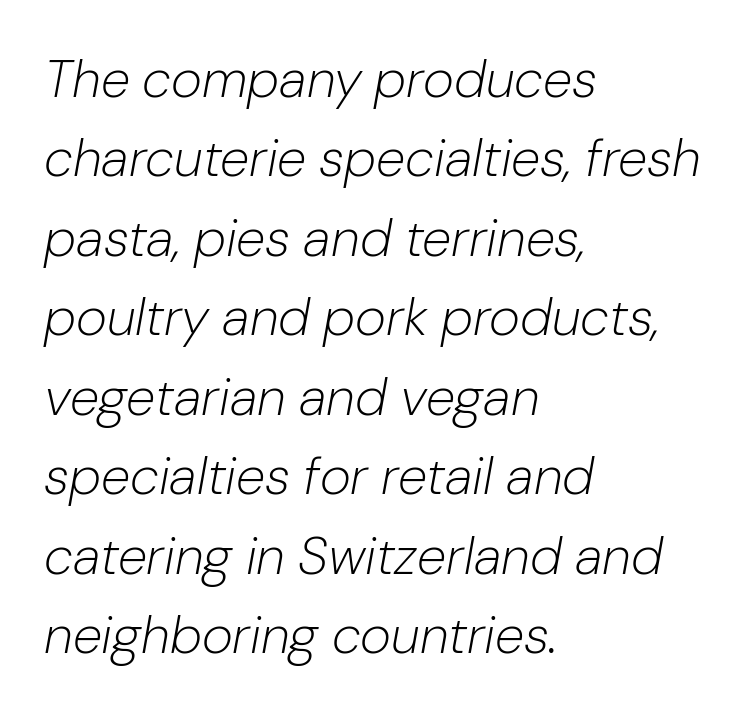
Observe the lean: these are italic letterforms. The rendering anchors every line to the left-hand side. Stems here are at most as thick as an everyday book face. These lines sit exactly where default settings would place them.
